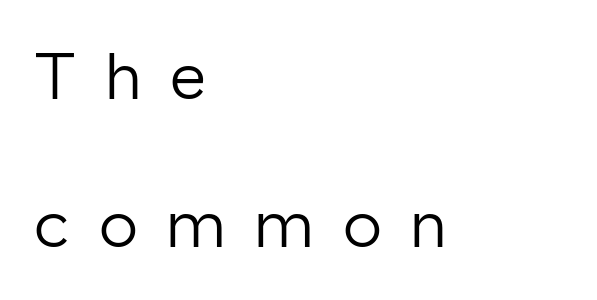
Q: Is the text bold? A: No.
Q: Is the text italic (slanted)? A: No, it is upright.
Q: Is the typeface a serif or a sans-serif typeface? A: Sans-serif.
Q: Is the text underlined? A: No.
Q: How is the paragraph aligned? A: Left-aligned.
Q: Is the spacing between letters normal or unusually wide? A: Unusually wide.
Q: Is the spacing between lines tight, normal or loose? A: Loose.
Q: Width (condensed, normal, or wide)? A: Normal.
Q: Stroke contrast? A: Low.
Q: x-height? A: Medium.
Q: Monospaced? A: No.
